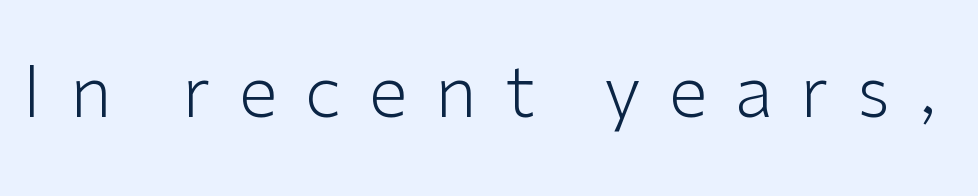
The typesetting does not lean heavy: it is not bold. You could not count columns in this text — the font is proportionally spaced. Is the letter spacing exaggerated? Yes — the characters are pushed far apart. Words float on clear page, feet unadorned.
